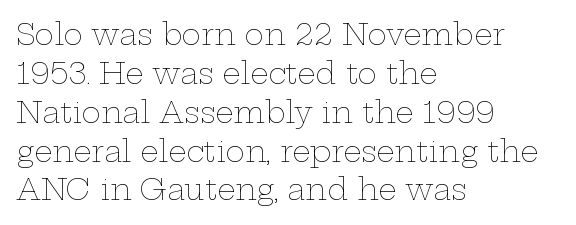
{"italic": "no", "bold": "no", "weight": "thin", "width": "wide", "stroke_contrast": "low", "x_height": "medium", "monospaced": "no", "underline": "no", "align": "left", "line_spacing": "normal", "line_spacing_ratio": 1.34, "letter_spacing": "normal", "letter_spacing_em": 0.0, "glyph_px": 29}
